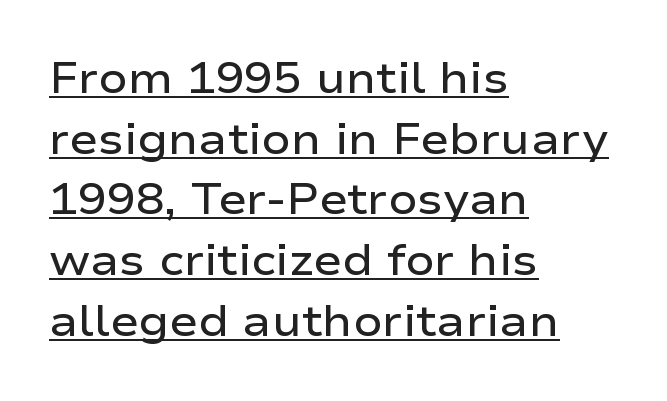
The image shows 43 px semibold, wide sans-serif type, upright; set left-aligned, normal line spacing (1.41x), normal letter spacing, underlined; low stroke contrast and a medium x-height.
